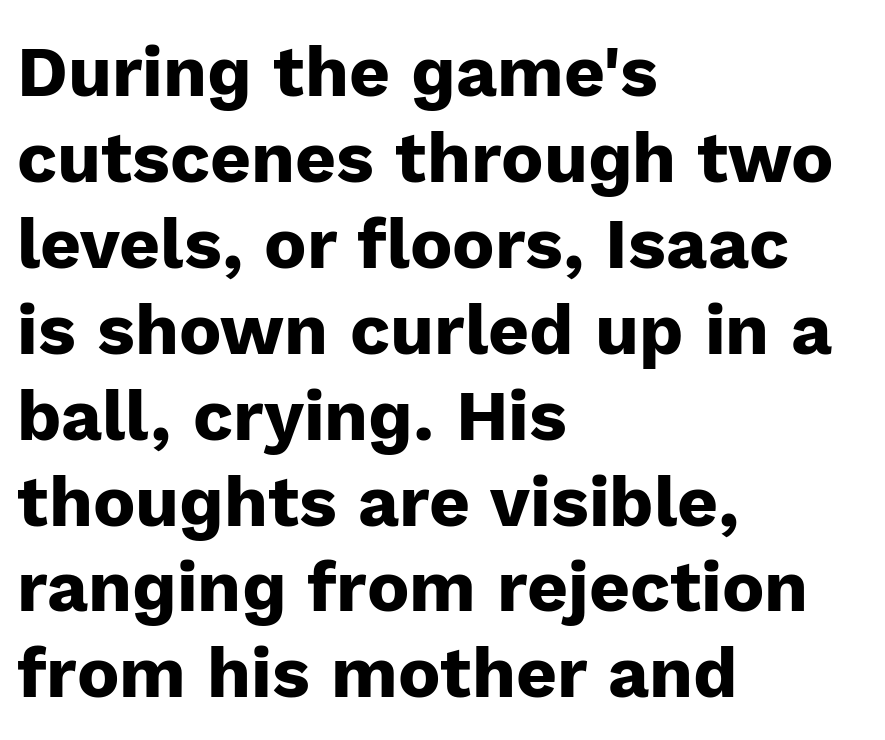
{"serif": "no", "italic": "no", "bold": "yes", "weight": "heavy", "width": "normal", "stroke_contrast": "low", "x_height": "medium", "monospaced": "no", "underline": "no", "align": "left", "line_spacing_ratio": 1.21, "letter_spacing": "normal", "letter_spacing_em": 0.0, "glyph_px": 71}
